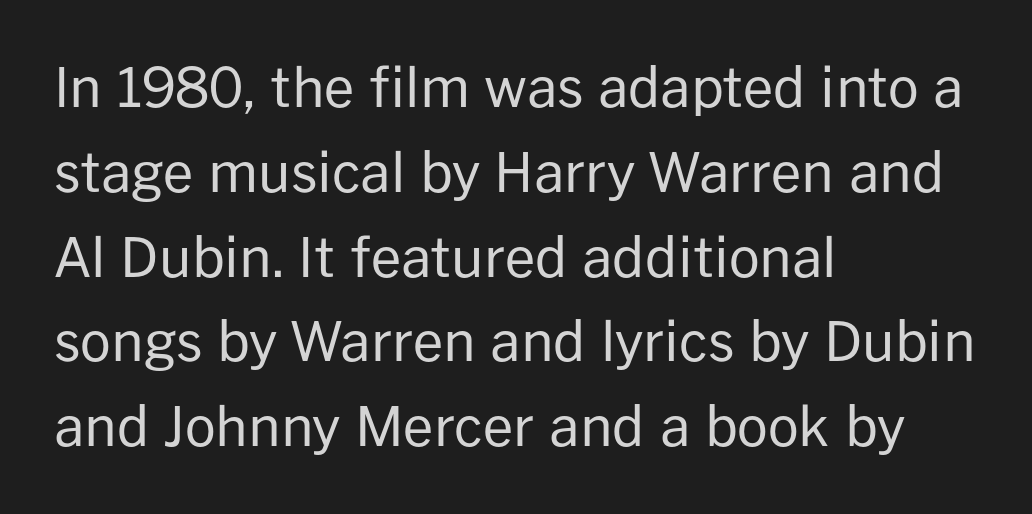
{"serif": "no", "italic": "no", "bold": "no", "weight": "regular", "width": "normal", "stroke_contrast": "low", "x_height": "medium", "monospaced": "no", "underline": "no", "align": "left", "line_spacing": "normal", "line_spacing_ratio": 1.57, "letter_spacing": "normal", "letter_spacing_em": 0.0, "glyph_px": 54}
